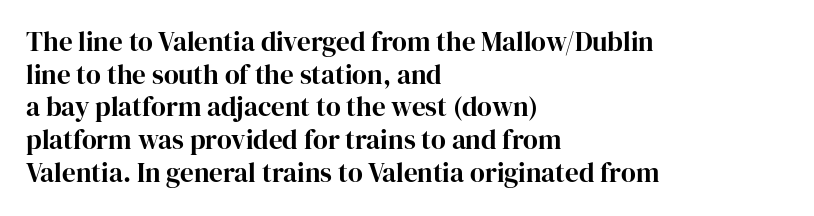
Q: Is the text italic (slanted)? A: No, it is upright.
Q: Is the text underlined? A: No.
Q: How is the paragraph aligned? A: Left-aligned.
Q: Is the spacing between letters normal or unusually wide? A: Normal.
